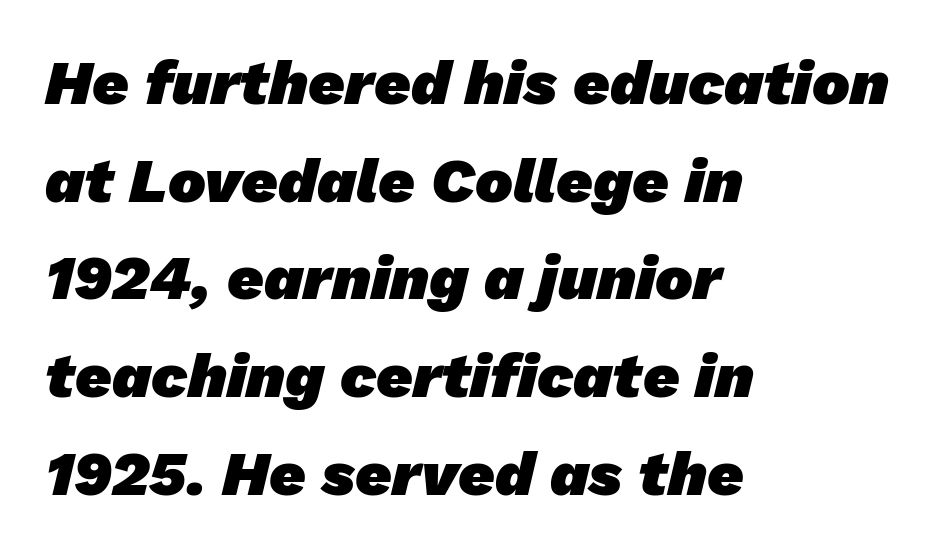
The image shows 63 px heavy sans-serif type; set left-aligned, normal line spacing (1.55x), normal letter spacing, not underlined; low stroke contrast and a medium x-height.
